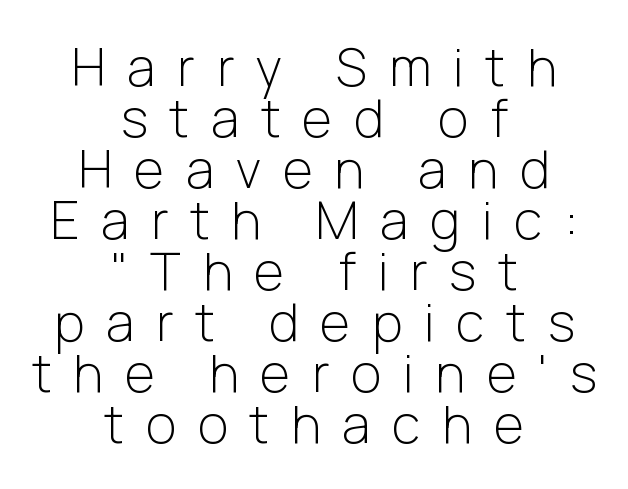
{"serif": "no", "italic": "no", "bold": "no", "weight": "light", "width": "normal", "stroke_contrast": "low", "x_height": "medium", "monospaced": "no", "underline": "no", "align": "center", "line_spacing": "tight", "line_spacing_ratio": 0.98, "letter_spacing": "wide", "letter_spacing_em": 0.42, "glyph_px": 52}
